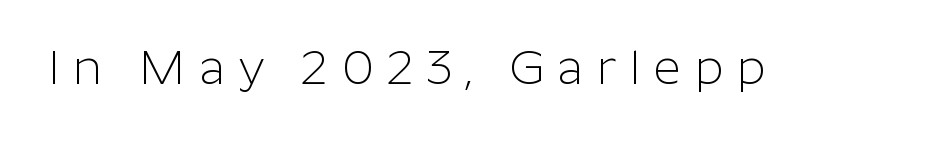
Underlining? Definitely not there. Caption: face not bold, strokes unweighted. Do the characters align in a grid? No, the font is proportional. No italicization has been applied; the sample stays upright. In terms of letterspacing, this is a distinctly airy, spread setting.
